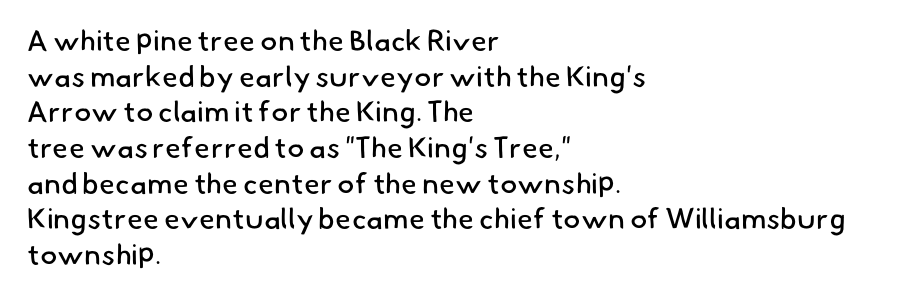
Q: Is the text bold? A: No.
Q: Is the typeface a serif or a sans-serif typeface? A: Sans-serif.
Q: Is the text underlined? A: No.
Q: How is the paragraph aligned? A: Left-aligned.
Q: Is the spacing between letters normal or unusually wide? A: Normal.
Q: Width (condensed, normal, or wide)? A: Normal.
Q: Stroke contrast? A: Low.
Q: x-height? A: Small.
Q: Monospaced? A: No.
